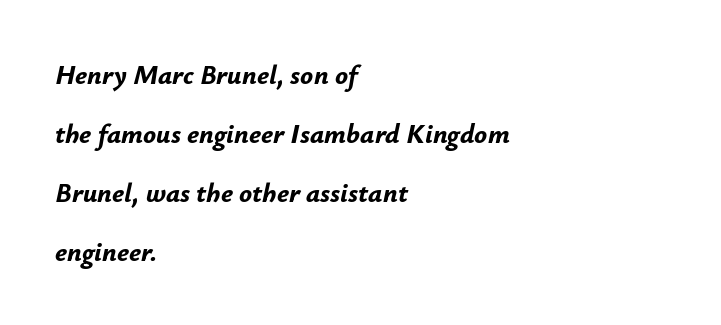
{"italic": "yes", "lean": "right", "slant_degrees": 12, "bold": "yes", "underline": "no", "align": "left", "line_spacing": "loose", "line_spacing_ratio": 2.19, "letter_spacing": "normal", "letter_spacing_em": 0.0, "glyph_px": 27}
